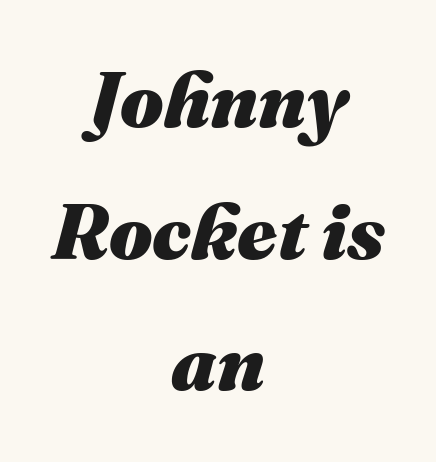
I'd describe the lettering as bold — thick and assertive. Each letter keeps its own natural width here, so spacing adapts to shape. The paragraph has two soft edges and a firm central axis. Check the space under the baseline: it is left empty.
